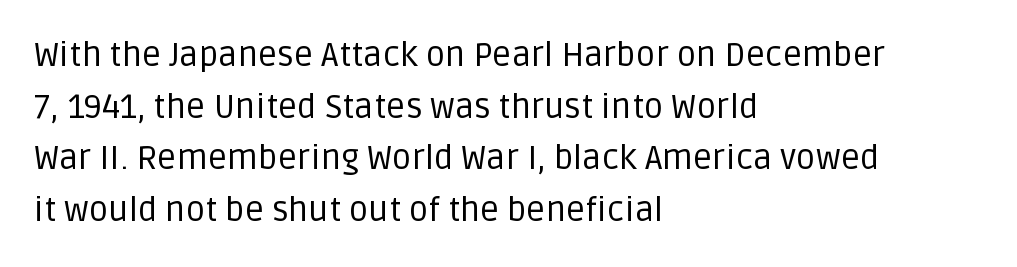
The image shows 34 px regular-weight sans-serif type, upright; set left-aligned, normal line spacing (1.52x), normal letter spacing, not underlined; low stroke contrast and a large x-height.
